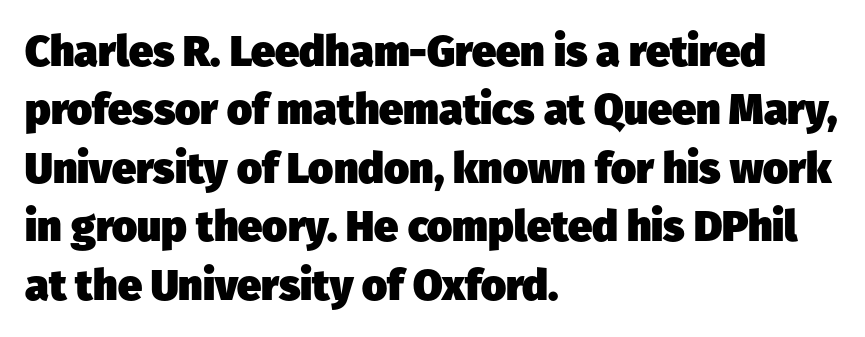
Q: Is the text bold? A: Yes.
Q: Is the typeface a serif or a sans-serif typeface? A: Sans-serif.
Q: Is the text underlined? A: No.
Q: How is the paragraph aligned? A: Left-aligned.
Q: Is the spacing between letters normal or unusually wide? A: Normal.
Q: Is the spacing between lines tight, normal or loose? A: Normal.
Q: Width (condensed, normal, or wide)? A: Normal.
Q: Stroke contrast? A: Low.
Q: x-height? A: Medium.
Q: Monospaced? A: No.
